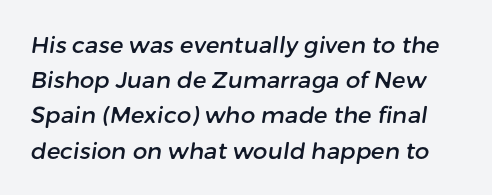
{"underline": "no", "line_spacing": "normal", "line_spacing_ratio": 1.53, "letter_spacing": "normal", "letter_spacing_em": 0.0, "glyph_px": 23}
